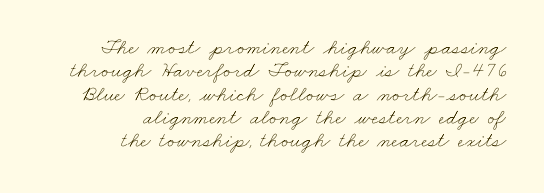
The image shows 22 px text type; set right-aligned, tight line spacing (1.06x), normal letter spacing, not underlined.
